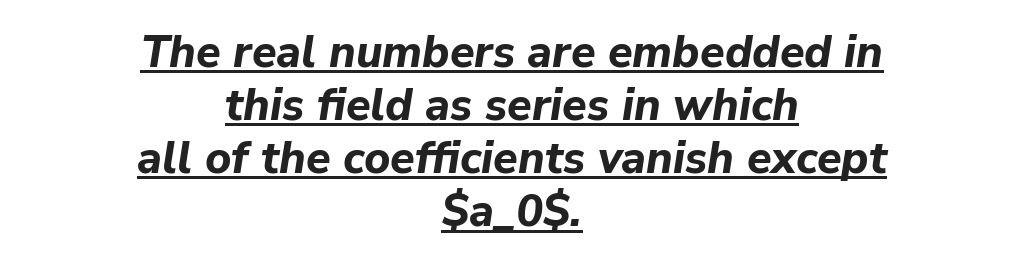
The image shows 45 px bold type, italic (leaning right); set centered, line spacing 1.18x, normal letter spacing, underlined; low stroke contrast and a medium x-height.
